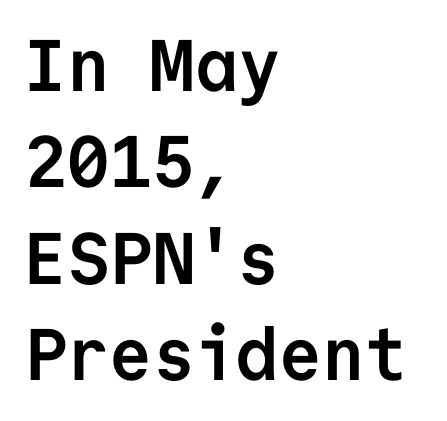
Horizontally, the lines are justified to the leading edge only. Nobody touched the tracking dial on this one. Chunky letters — that's bold for sure. No feet cap the strokes, marking this as sans-serif type. If you drew a line through each stem, it would be perfectly vertical.
